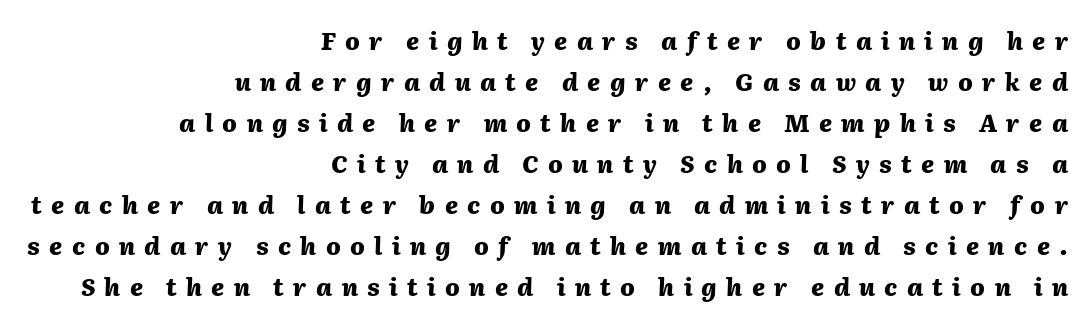
The image shows 24 px bold type, italic (leaning right); set right-aligned, line spacing 1.71x, unusually wide letter spacing (+0.39 em), not underlined.
